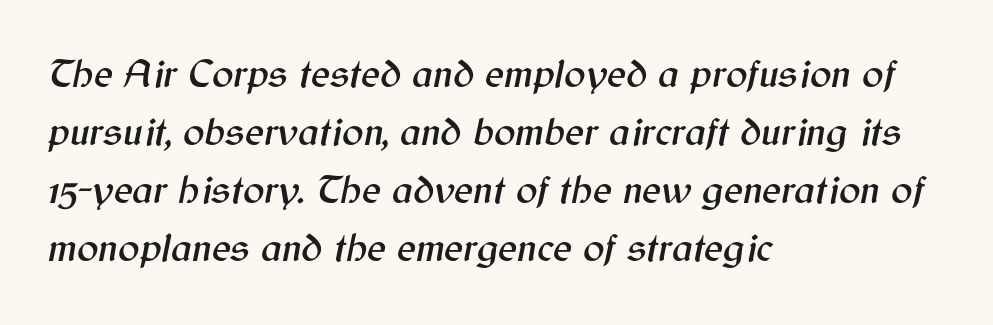
Q: Is the text italic (slanted)? A: Yes, it leans right by about 12 degrees.
Q: Is the text underlined? A: No.
Q: How is the paragraph aligned? A: Left-aligned.
Q: Is the spacing between letters normal or unusually wide? A: Normal.
Q: Is the spacing between lines tight, normal or loose? A: Normal.
Q: Width (condensed, normal, or wide)? A: Normal.
Q: Stroke contrast? A: Medium.
Q: x-height? A: Medium.
Q: Monospaced? A: No.
